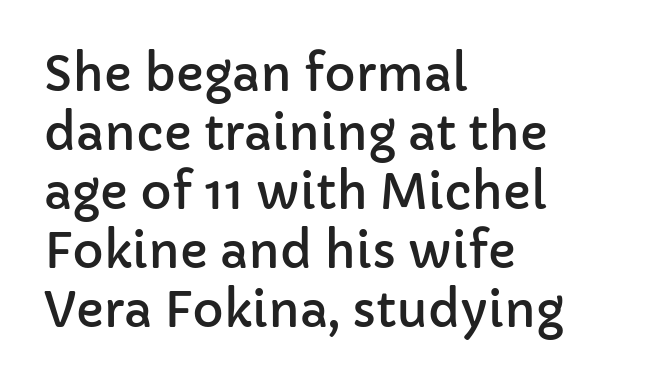
In terms of letterspacing, this is plain default setting. Are there feet on the stems? There aren't — it's a sans. The axis of the letterforms is exactly vertical. Horizontal alignment here is leftward, the default for most running prose. Honestly, there is no underline to notice here at all.
